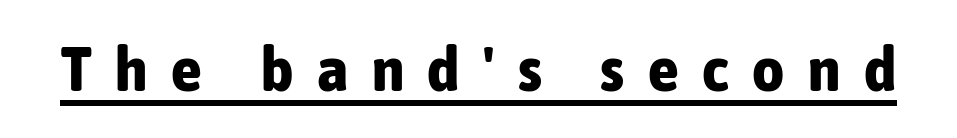
The image shows 62 px bold, condensed sans-serif type, upright; set unusually wide letter spacing (+0.38 em), underlined; low stroke contrast and a medium x-height.
